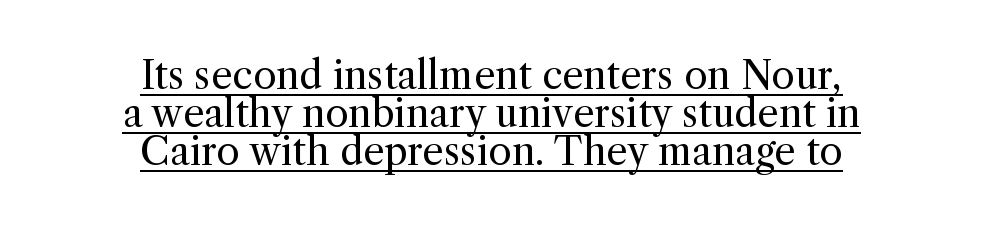
Q: Is the text bold? A: No.
Q: Is the text italic (slanted)? A: No, it is upright.
Q: Is the typeface a serif or a sans-serif typeface? A: Serif.
Q: Is the text underlined? A: Yes.
Q: How is the paragraph aligned? A: Centered.
Q: Is the spacing between letters normal or unusually wide? A: Normal.
Q: Is the spacing between lines tight, normal or loose? A: Tight.
Q: Width (condensed, normal, or wide)? A: Normal.
Q: x-height? A: Medium.
Q: Monospaced? A: No.
